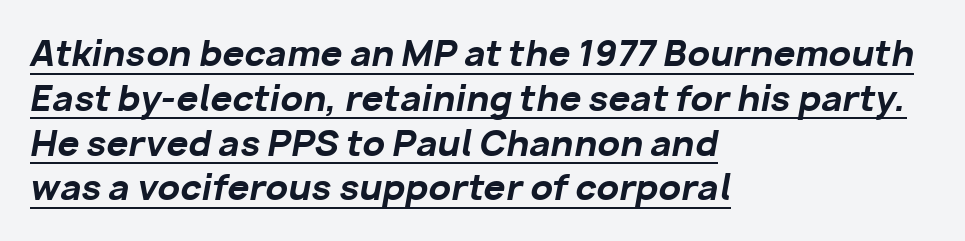
{"italic": "yes", "lean": "right", "slant_degrees": 10, "bold": "yes", "weight": "bold", "width": "normal", "stroke_contrast": "low", "x_height": "medium", "monospaced": "no", "underline": "yes", "align": "left", "line_spacing": "normal", "line_spacing_ratio": 1.28, "letter_spacing": "normal", "letter_spacing_em": 0.0, "glyph_px": 35}
